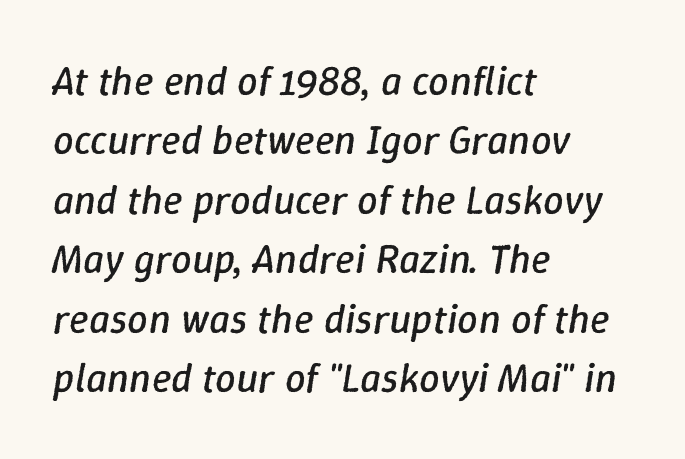
Q: Is the text bold? A: No.
Q: Is the text italic (slanted)? A: Yes, it leans right by about 9 degrees.
Q: Is the text underlined? A: No.
Q: How is the paragraph aligned? A: Left-aligned.
Q: Is the spacing between letters normal or unusually wide? A: Normal.
Q: Is the spacing between lines tight, normal or loose? A: Normal.
Q: Width (condensed, normal, or wide)? A: Normal.
Q: Stroke contrast? A: Low.
Q: x-height? A: Medium.
Q: Monospaced? A: No.
